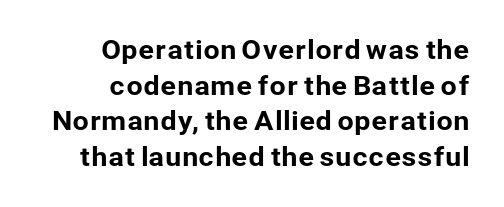
Italic: no, the glyphs are upright roman. Compared with typical paragraphs, the rows here are spaced about the same. Here the glyphs are tracked normally, forming tight word shapes. Words float on clear page, feet unadorned. The passage is arranged like a letterhead date or caption credit — flush right.
